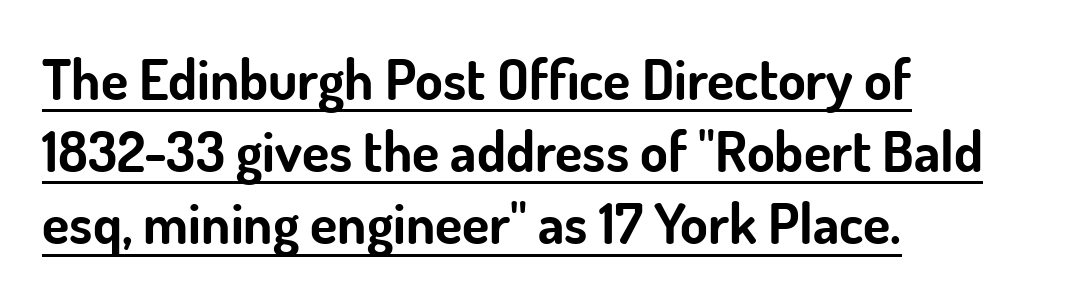
The image shows 56 px bold sans-serif type, upright; set left-aligned, normal line spacing (1.29x), normal letter spacing, underlined; low stroke contrast and a small x-height.
